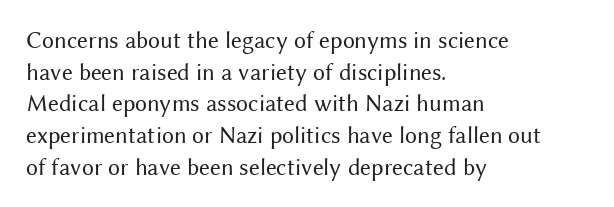
The image shows 24 px text type, upright; set left-aligned, normal line spacing (1.32x), normal letter spacing, not underlined.
